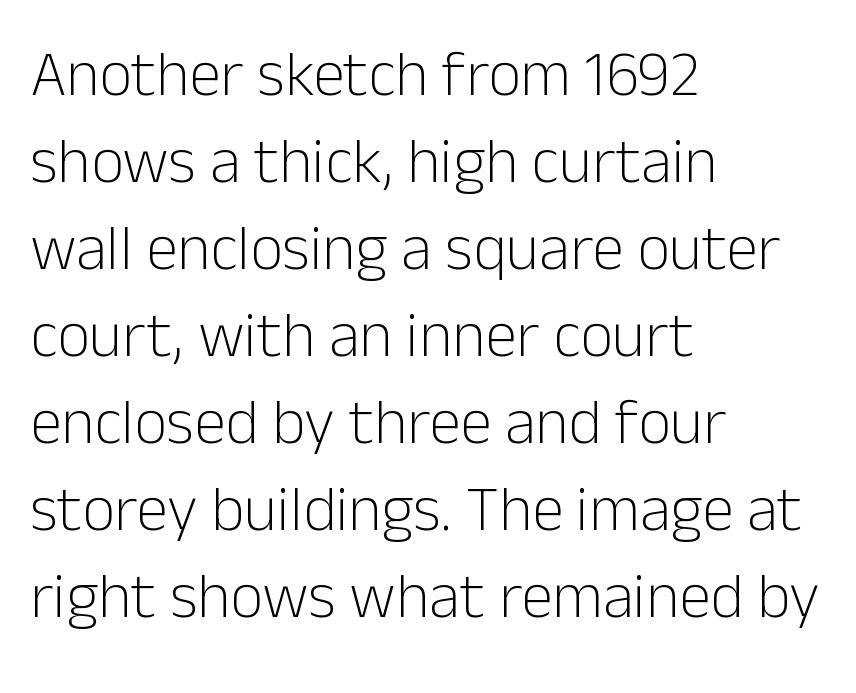
Q: Is the text bold? A: No.
Q: Is the text italic (slanted)? A: No, it is upright.
Q: Is the typeface a serif or a sans-serif typeface? A: Sans-serif.
Q: Is the text underlined? A: No.
Q: How is the paragraph aligned? A: Left-aligned.
Q: Is the spacing between letters normal or unusually wide? A: Normal.
Q: Is the spacing between lines tight, normal or loose? A: Normal.
Q: Width (condensed, normal, or wide)? A: Normal.
Q: Stroke contrast? A: Low.
Q: x-height? A: Medium.
Q: Monospaced? A: No.
